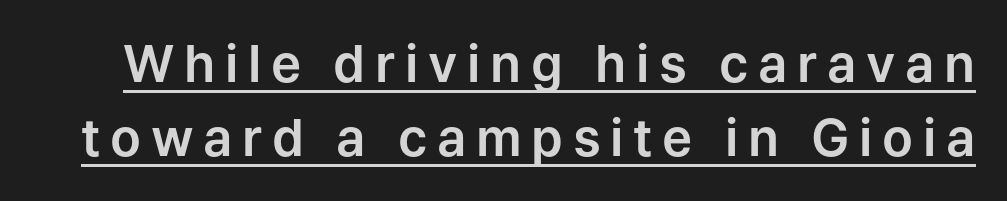
This sample carries an underscore along the baseline area. Type style note: lacks serifs. The leading is moderate, giving the passage an even texture. These lines are rendered in a variable-pitch font.
